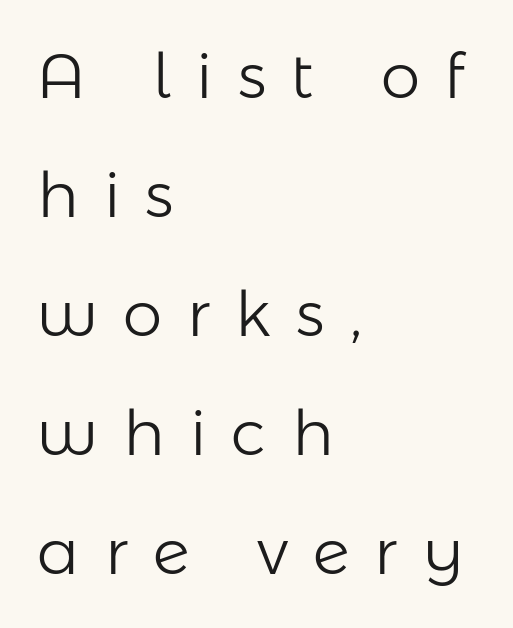
Q: Is the text bold? A: No.
Q: Is the text italic (slanted)? A: No, it is upright.
Q: Is the typeface a serif or a sans-serif typeface? A: Sans-serif.
Q: Is the text underlined? A: No.
Q: How is the paragraph aligned? A: Left-aligned.
Q: Is the spacing between letters normal or unusually wide? A: Unusually wide.
Q: Width (condensed, normal, or wide)? A: Normal.
Q: Stroke contrast? A: Low.
Q: x-height? A: Medium.
Q: Monospaced? A: No.
